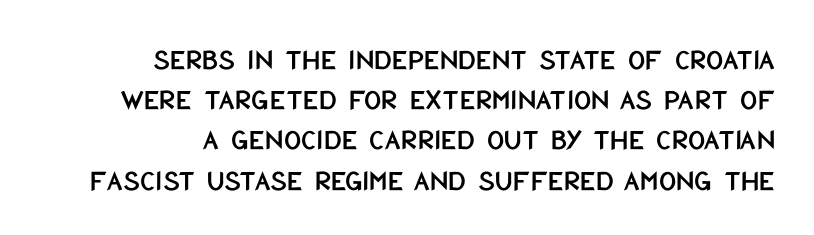
You can tell it's not italic because the verticals are truly vertical. How are the letters spaced? Ordinarily, with no added tracking. The typesetter chose a ragged-left arrangement here. The characters display no serif detailing; their extremities are plain. The space between consecutive lines is moderate.
